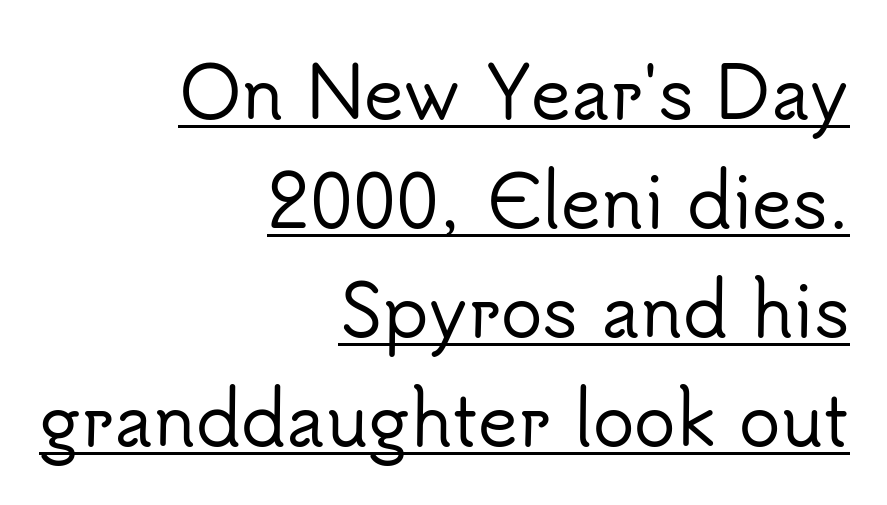
This block has exactly the height ordinary leading produces. Caption: lettering with a line underneath. A typesetter would call this proportional, since set widths differ per character. Between one letter and the next there's only the usual sliver of space. Typeset ragged left — the right edge is the straight one. When letters stand straight like this, we call the style roman or upright.
